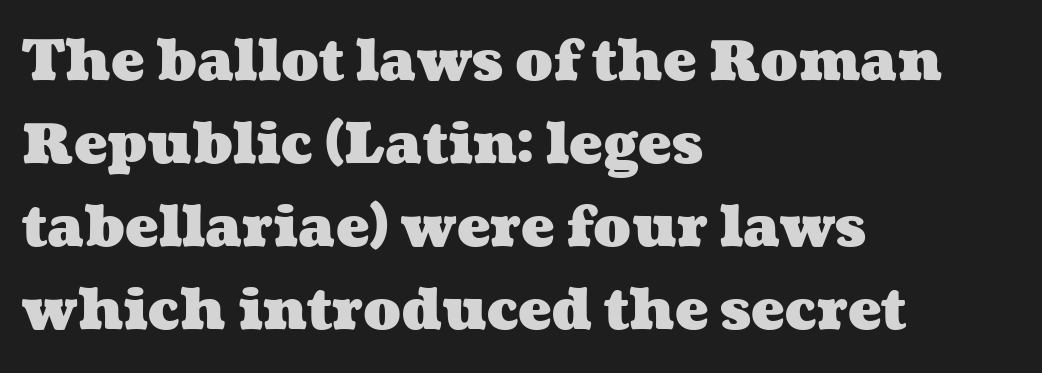
The image shows 56 px heavy, wide type; set left-aligned, normal line spacing (1.48x), normal letter spacing, not underlined; medium stroke contrast and a medium x-height.
